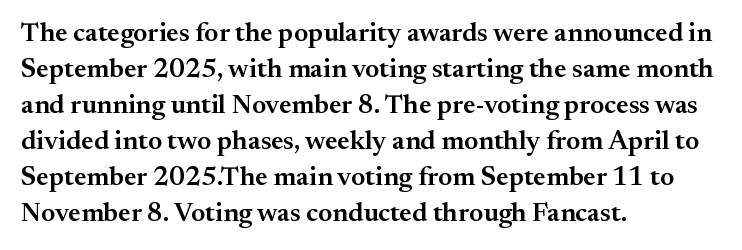
{"italic": "no", "bold": "semi", "underline": "no", "align": "left", "line_spacing": "normal", "line_spacing_ratio": 1.33, "letter_spacing": "normal", "letter_spacing_em": 0.0, "glyph_px": 27}
